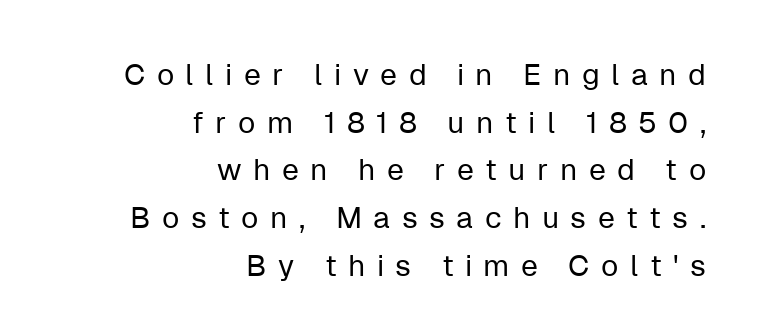
The image shows 30 px regular-weight sans-serif type, upright; set right-aligned, normal line spacing (1.59x), unusually wide letter spacing (+0.38 em), not underlined; low stroke contrast and a medium x-height.
